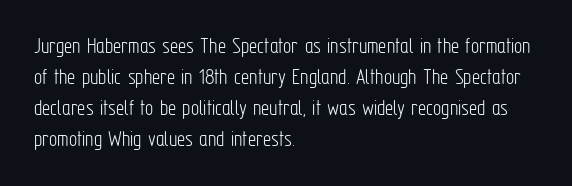
Q: Is the text bold? A: No.
Q: Is the text italic (slanted)? A: No, it is upright.
Q: Is the text underlined? A: No.
Q: How is the paragraph aligned? A: Left-aligned.
Q: Is the spacing between letters normal or unusually wide? A: Normal.
Q: Is the spacing between lines tight, normal or loose? A: Normal.
